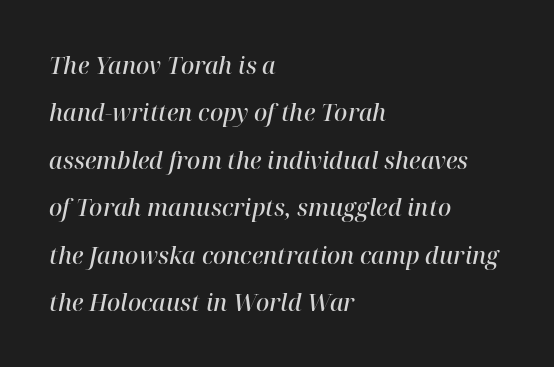
The image shows 23 px text type, italic (leaning right); set left-aligned, loose line spacing (2.06x), normal letter spacing, not underlined.
